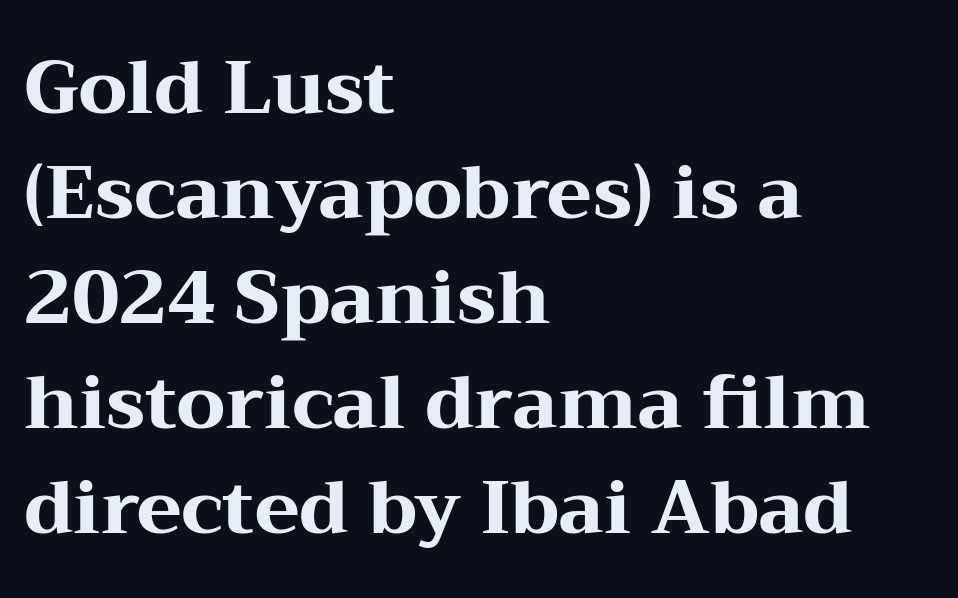
Q: Is the text bold? A: Yes.
Q: Is the text italic (slanted)? A: No, it is upright.
Q: Is the typeface a serif or a sans-serif typeface? A: Serif.
Q: Is the text underlined? A: No.
Q: How is the paragraph aligned? A: Left-aligned.
Q: Is the spacing between letters normal or unusually wide? A: Normal.
Q: Is the spacing between lines tight, normal or loose? A: Normal.
Q: Width (condensed, normal, or wide)? A: Wide.
Q: Stroke contrast? A: Medium.
Q: x-height? A: Medium.
Q: Monospaced? A: No.
